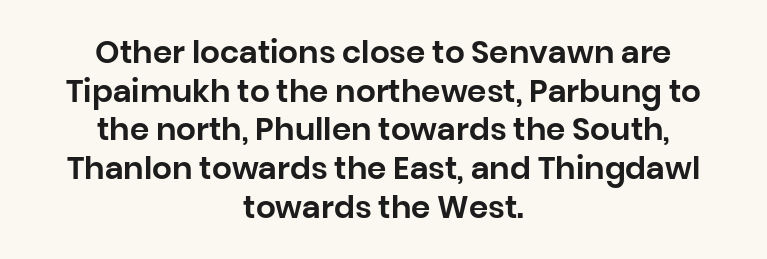
The image shows 31 px sans-serif type, upright; set centered, normal line spacing (1.25x), normal letter spacing, not underlined; low stroke contrast and a large x-height.
